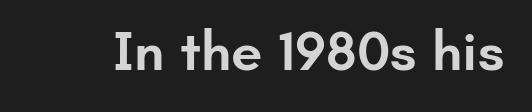
{"serif": "no", "italic": "no", "bold": "semi", "weight": "semibold", "width": "normal", "stroke_contrast": "low", "x_height": "small", "monospaced": "no", "underline": "no", "letter_spacing": "normal", "letter_spacing_em": 0.0, "glyph_px": 56}
